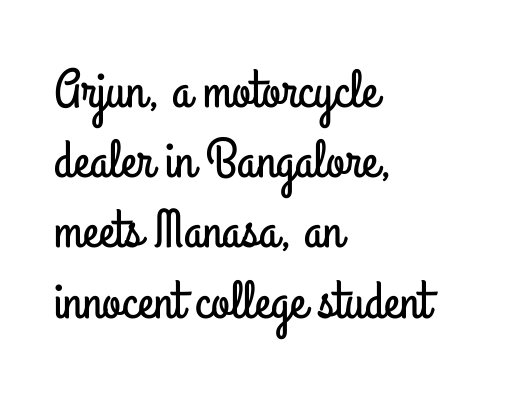
{"serif": "no", "italic": "no", "width": "condensed", "stroke_contrast": "low", "x_height": "small", "monospaced": "no", "underline": "no", "align": "left", "line_spacing": "normal", "line_spacing_ratio": 1.3, "letter_spacing": "normal", "letter_spacing_em": 0.0, "glyph_px": 54}
